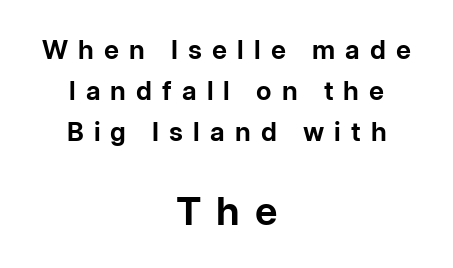
Spacing verdict: proportional, widths tailored to each character. Does the leading feel generous? No, just average. The passage shown has open, widely tracked lettering throughout. The text block is weighted toward neither margin, spreading evenly from the middle.
